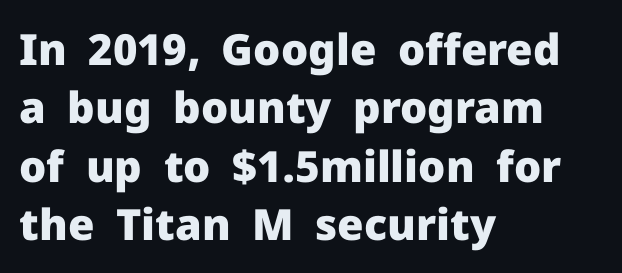
The image shows 43 px heavy sans-serif type, upright; set left-aligned, normal line spacing (1.36x), normal letter spacing, not underlined; low stroke contrast and a medium x-height.
